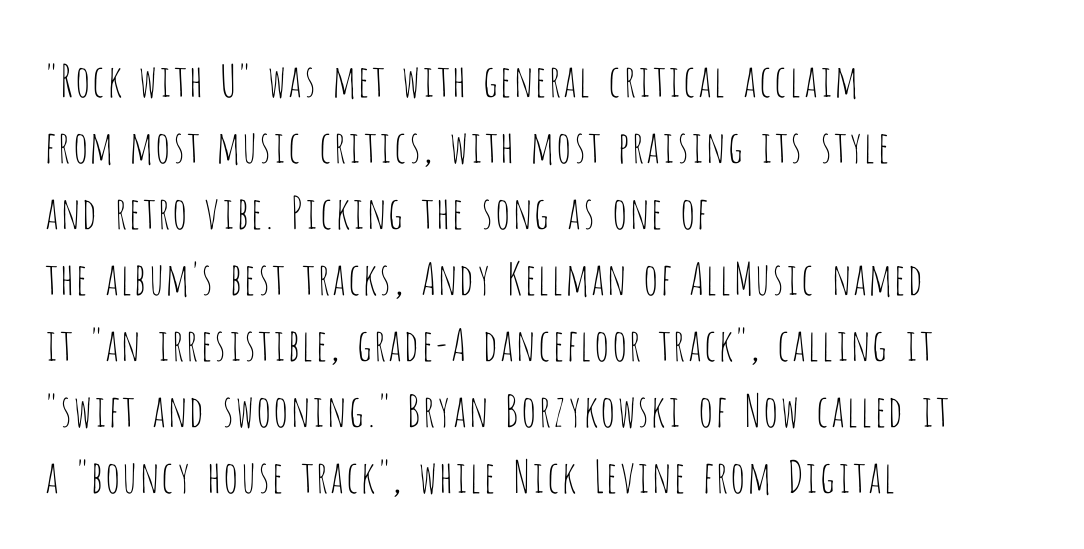
{"serif": "no", "italic": "no", "bold": "no", "weight": "thin", "width": "condensed", "stroke_contrast": "low", "x_height": "large", "monospaced": "no", "underline": "no", "align": "left", "line_spacing": "normal", "line_spacing_ratio": 1.5, "letter_spacing": "normal", "letter_spacing_em": 0.0, "glyph_px": 44}
